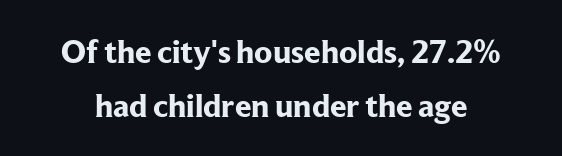
To sum up the face: it has serifs. If you measured baseline to baseline, you'd find a middling distance. The rendering uses natural spacing where letterforms have individual widths. Emphasis by weight is at full strength: bold. Rendered with straight, roman letterforms. Any mark beneath the type? The region is blank.
